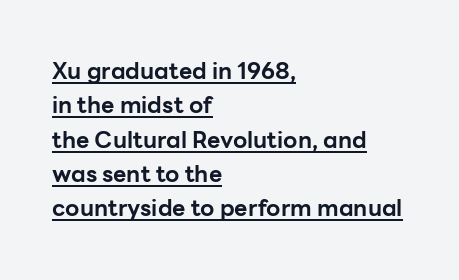
{"italic": "no", "bold": "yes", "underline": "yes", "align": "left", "line_spacing": "normal", "line_spacing_ratio": 1.49, "letter_spacing": "normal", "letter_spacing_em": 0.0, "glyph_px": 23}
